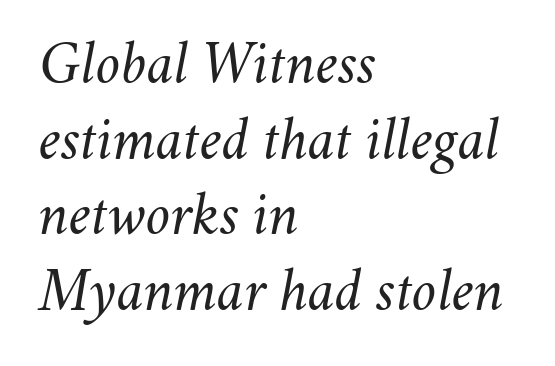
How are the letters spaced? Ordinarily, with no added tracking. Stroke mass is kept to a normal reading level or below. Descenders are the only things crossing below the line. The face used here has a pronounced slope to its letters. In CSS terms this would be text-align: left. Here the designer chose a conventional face with non-uniform glyph widths.
